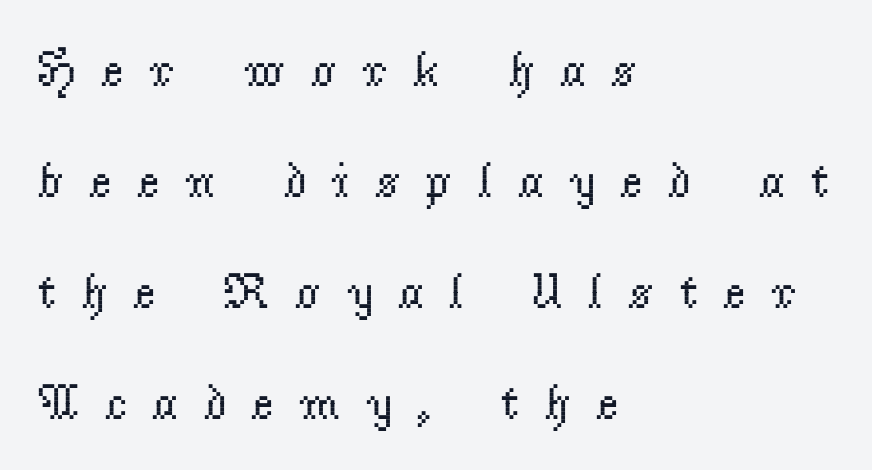
{"serif": "yes", "italic": "no", "bold": "no", "weight": "regular", "width": "normal", "stroke_contrast": "low", "x_height": "small", "monospaced": "no", "underline": "no", "align": "left", "line_spacing": "loose", "line_spacing_ratio": 2.22, "letter_spacing": "wide", "letter_spacing_em": 0.49, "glyph_px": 50}
